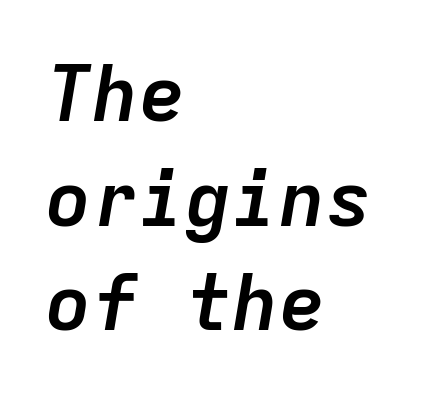
{"italic": "yes", "lean": "right", "slant_degrees": 9, "bold": "yes", "weight": "semibold", "width": "normal", "stroke_contrast": "low", "x_height": "medium", "monospaced": "yes", "underline": "no", "align": "left", "line_spacing": "normal", "line_spacing_ratio": 1.34, "letter_spacing": "normal", "letter_spacing_em": 0.0, "glyph_px": 78}
